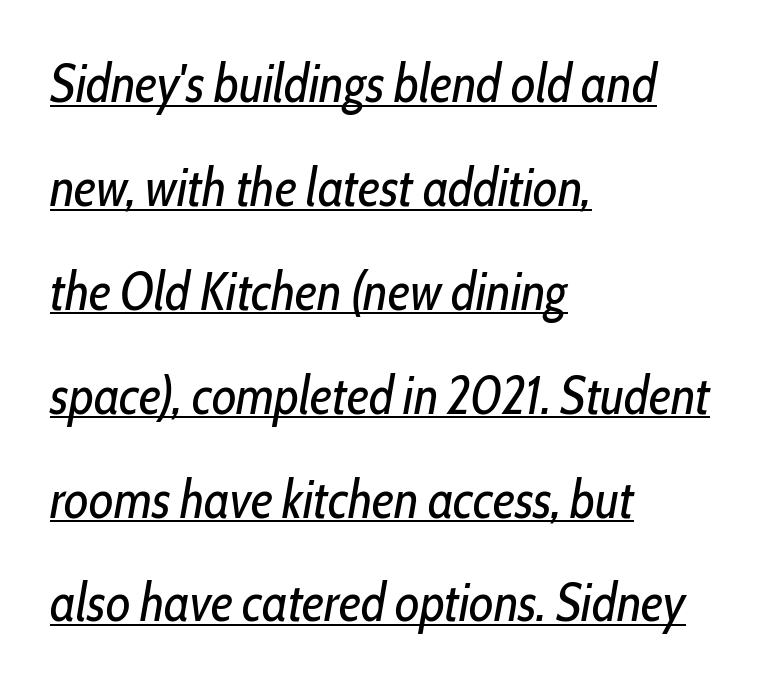
Q: Is the text bold? A: No.
Q: Is the text italic (slanted)? A: Yes, it leans right by about 10 degrees.
Q: Is the text underlined? A: Yes.
Q: How is the paragraph aligned? A: Left-aligned.
Q: Is the spacing between letters normal or unusually wide? A: Normal.
Q: Is the spacing between lines tight, normal or loose? A: Loose.
Q: Width (condensed, normal, or wide)? A: Condensed.
Q: Stroke contrast? A: Low.
Q: x-height? A: Medium.
Q: Monospaced? A: No.
